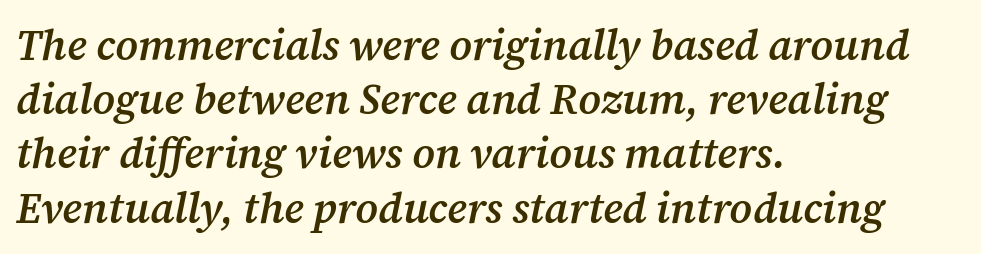
Q: Is the text bold? A: Semi-bold.
Q: Is the text italic (slanted)? A: Yes, it leans right by about 12 degrees.
Q: Is the typeface a serif or a sans-serif typeface? A: Serif.
Q: Is the text underlined? A: No.
Q: How is the paragraph aligned? A: Left-aligned.
Q: Is the spacing between letters normal or unusually wide? A: Normal.
Q: Is the spacing between lines tight, normal or loose? A: Normal.
Q: Width (condensed, normal, or wide)? A: Normal.
Q: Stroke contrast? A: Medium.
Q: x-height? A: Medium.
Q: Monospaced? A: No.
